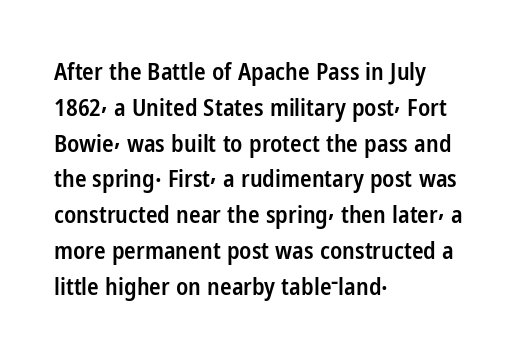
Q: Is the text bold? A: Semi-bold.
Q: Is the text italic (slanted)? A: No, it is upright.
Q: Is the text underlined? A: No.
Q: How is the paragraph aligned? A: Left-aligned.
Q: Is the spacing between letters normal or unusually wide? A: Normal.
Q: Is the spacing between lines tight, normal or loose? A: Normal.
